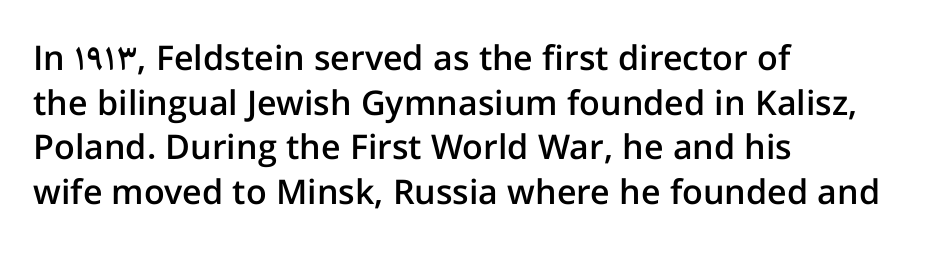
The space between consecutive lines is moderate. Weight check: semibold — heavier than regular, not quite bold. The space beneath each line is pristine and unruled. Looks like regular typesetting: each glyph gets only the width it needs. The characters display no serif detailing; their extremities are plain. The text block is weighted toward the left margin, trailing off unevenly rightward.
